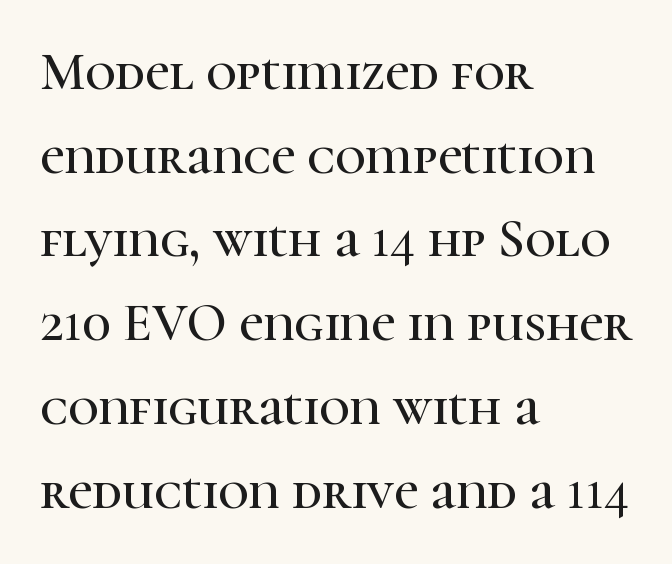
Descender tails drop into unmarked territory. Casual observation: everything's shoved over to the left. A typesetter would call this leading conventional body-copy spacing. This sample uses an upright cut, with every glyph sitting square on the baseline.
